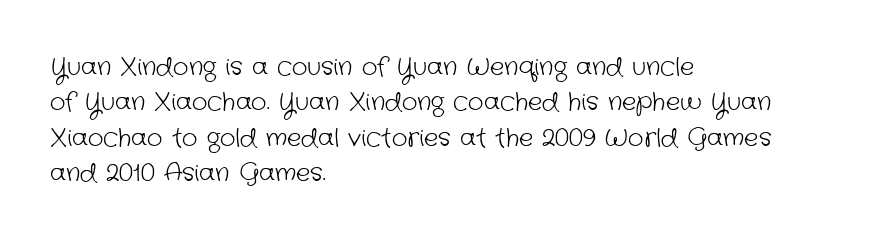
{"bold": "no", "underline": "no", "align": "left", "line_spacing": "normal", "line_spacing_ratio": 1.47, "letter_spacing": "normal", "letter_spacing_em": 0.0, "glyph_px": 24}
